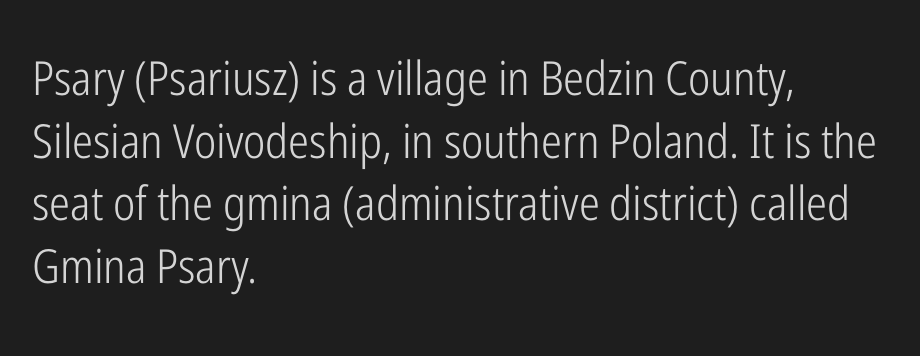
{"serif": "no", "italic": "no", "bold": "no", "weight": "light", "width": "condensed", "stroke_contrast": "low", "x_height": "medium", "monospaced": "no", "underline": "no", "align": "left", "line_spacing": "normal", "line_spacing_ratio": 1.33, "letter_spacing": "normal", "letter_spacing_em": 0.0, "glyph_px": 47}
